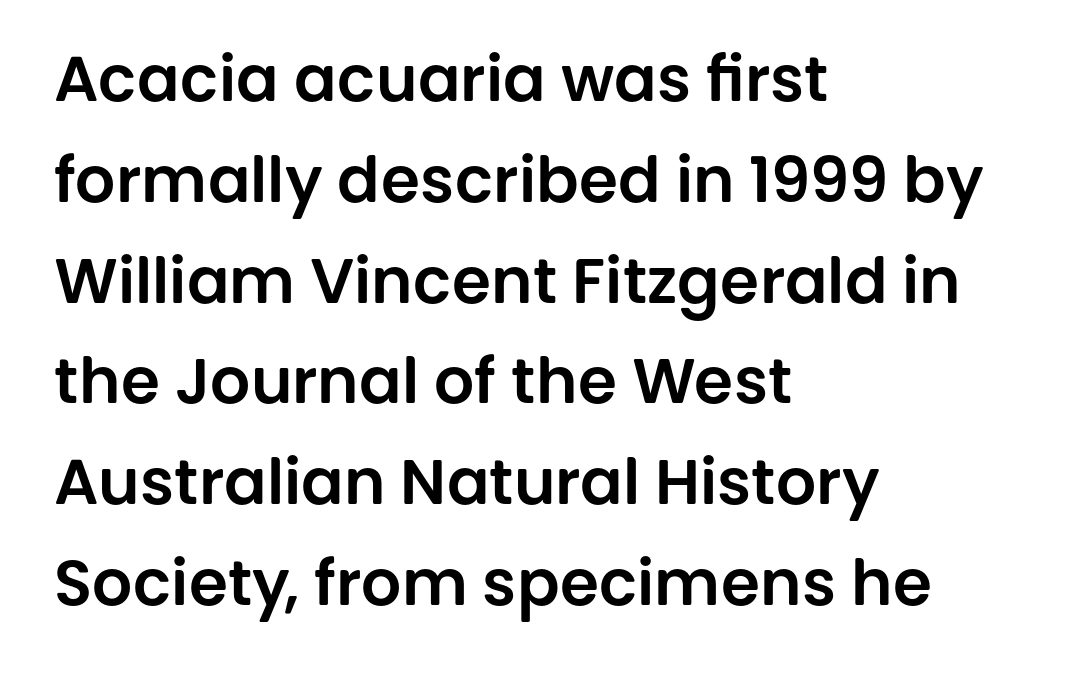
The image shows 63 px sans-serif type, upright; set left-aligned, normal line spacing (1.6x), normal letter spacing, not underlined; low stroke contrast and a large x-height.
